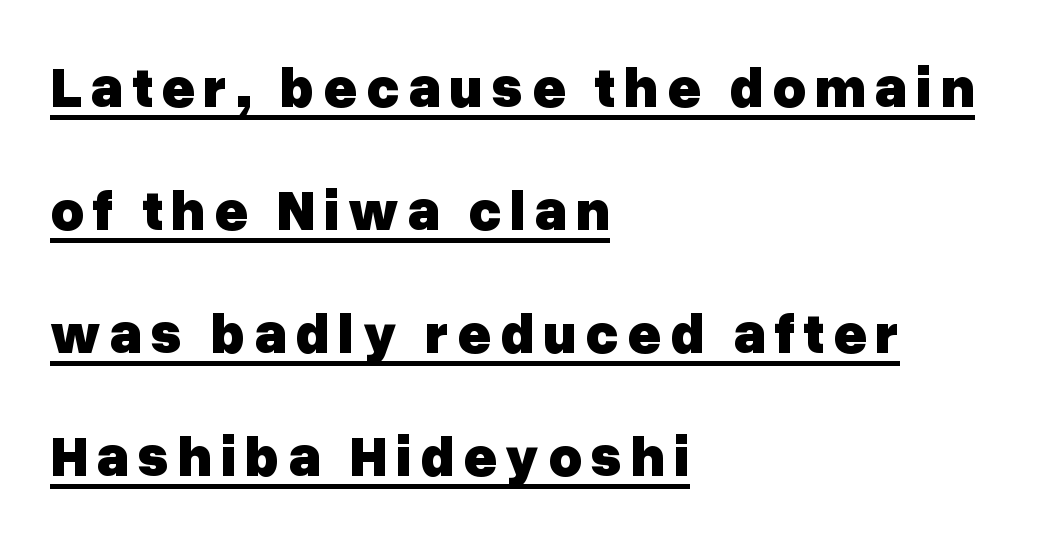
Q: Is the text bold? A: Yes.
Q: Is the text italic (slanted)? A: No, it is upright.
Q: Is the typeface a serif or a sans-serif typeface? A: Sans-serif.
Q: Is the text underlined? A: Yes.
Q: How is the paragraph aligned? A: Left-aligned.
Q: Is the spacing between lines tight, normal or loose? A: Loose.
Q: Width (condensed, normal, or wide)? A: Normal.
Q: Stroke contrast? A: Low.
Q: x-height? A: Medium.
Q: Monospaced? A: No.
